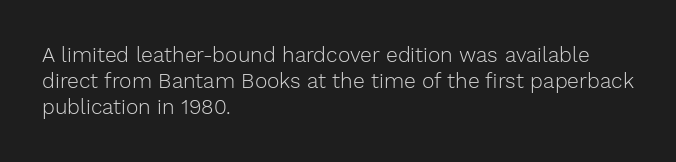
The image shows 21 px text type, upright; set left-aligned, line spacing 1.23x, normal letter spacing, not underlined.
